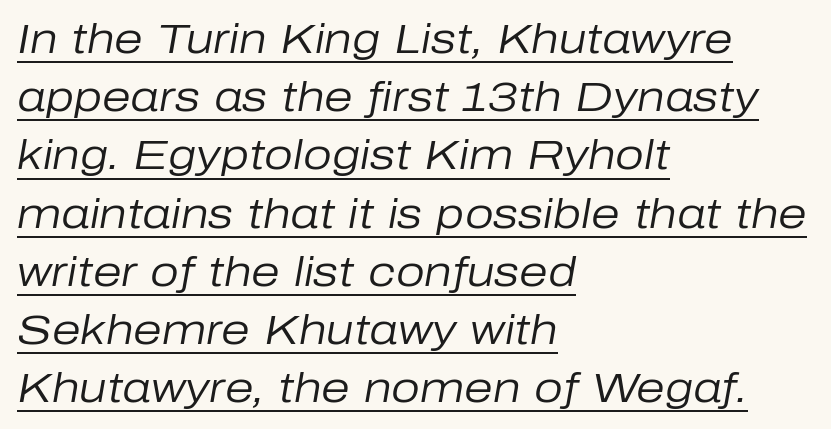
Q: Is the text bold? A: No.
Q: Is the text italic (slanted)? A: Yes, it leans right by about 10 degrees.
Q: Is the text underlined? A: Yes.
Q: How is the paragraph aligned? A: Left-aligned.
Q: Is the spacing between letters normal or unusually wide? A: Normal.
Q: Is the spacing between lines tight, normal or loose? A: Normal.
Q: Width (condensed, normal, or wide)? A: Normal.
Q: Stroke contrast? A: Low.
Q: x-height? A: Medium.
Q: Monospaced? A: No.
